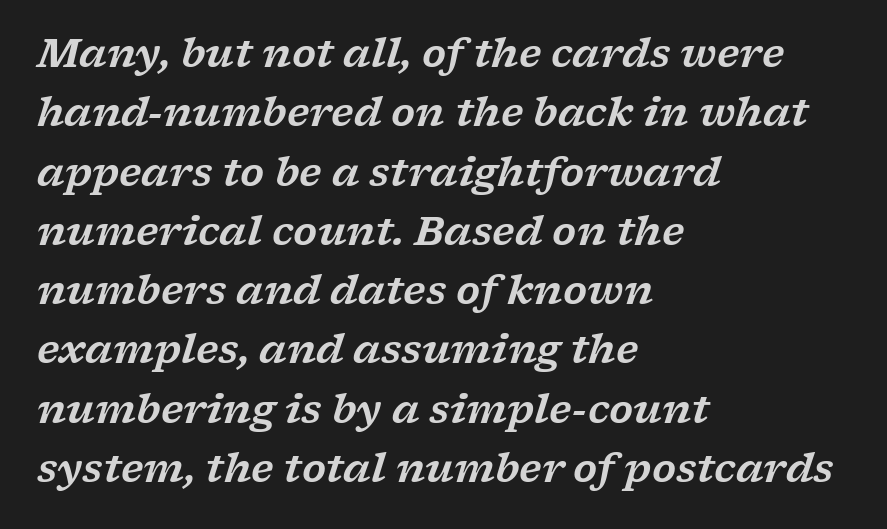
Q: Is the text italic (slanted)? A: Yes, it leans right by about 17 degrees.
Q: Is the typeface a serif or a sans-serif typeface? A: Serif.
Q: Is the text underlined? A: No.
Q: How is the paragraph aligned? A: Left-aligned.
Q: Is the spacing between letters normal or unusually wide? A: Normal.
Q: Is the spacing between lines tight, normal or loose? A: Normal.
Q: Width (condensed, normal, or wide)? A: Wide.
Q: Stroke contrast? A: Low.
Q: x-height? A: Medium.
Q: Monospaced? A: No.
